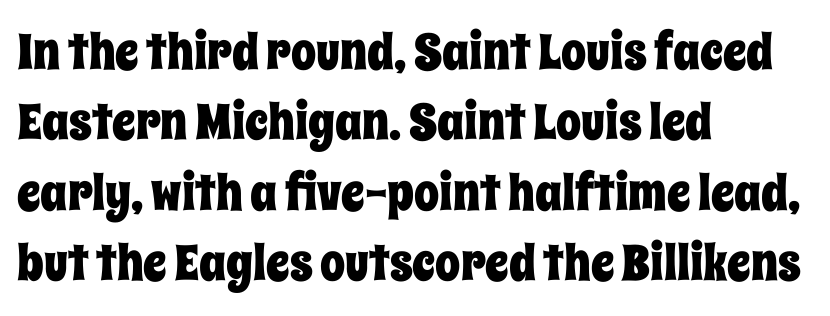
Q: Is the text italic (slanted)? A: No, it is upright.
Q: Is the text underlined? A: No.
Q: How is the paragraph aligned? A: Left-aligned.
Q: Is the spacing between letters normal or unusually wide? A: Normal.
Q: Is the spacing between lines tight, normal or loose? A: Normal.
Q: Width (condensed, normal, or wide)? A: Condensed.
Q: Stroke contrast? A: Low.
Q: x-height? A: Large.
Q: Monospaced? A: No.
